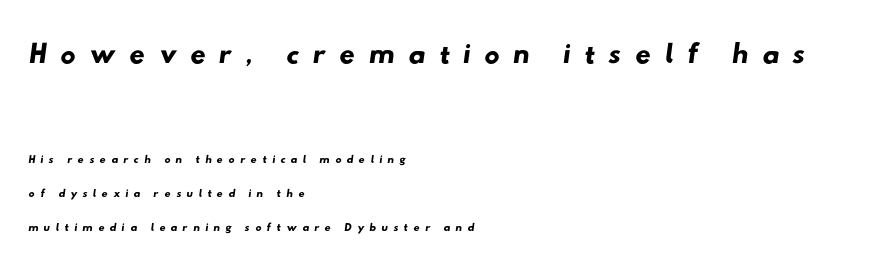
Q: Is the typeface a serif or a sans-serif typeface? A: Sans-serif.
Q: Is the text underlined? A: No.
Q: How is the paragraph aligned? A: Left-aligned.
Q: Is the spacing between letters normal or unusually wide? A: Unusually wide.
Q: Is the spacing between lines tight, normal or loose? A: Loose.
Q: Which block of text is set in a larger size, the first (top) or the second (bottom)? A: The first (top) one.
Q: Width (condensed, normal, or wide)? A: Wide.
Q: Stroke contrast? A: Low.
Q: x-height? A: Small.
Q: Monospaced? A: No.
